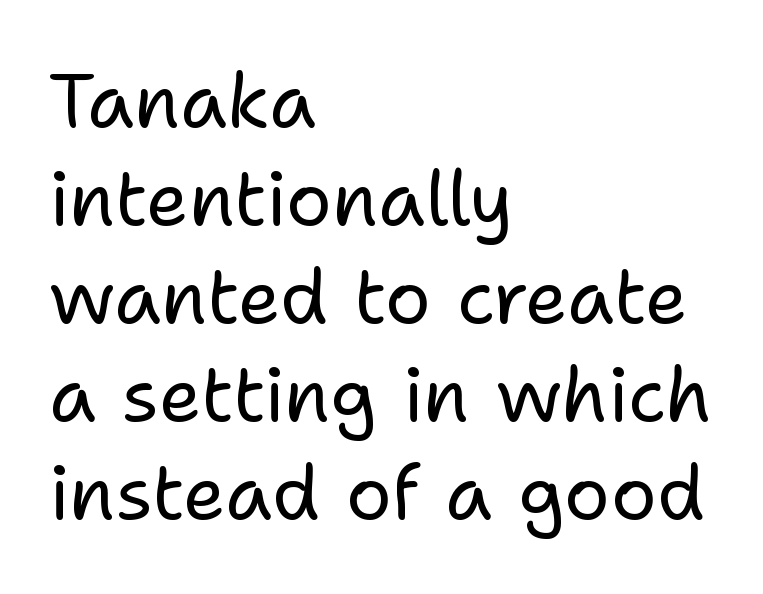
{"serif": "no", "italic": "no", "bold": "no", "weight": "regular", "width": "normal", "stroke_contrast": "low", "x_height": "medium", "monospaced": "no", "underline": "no", "align": "left", "line_spacing": "normal", "line_spacing_ratio": 1.29, "letter_spacing": "normal", "letter_spacing_em": 0.0, "glyph_px": 76}
